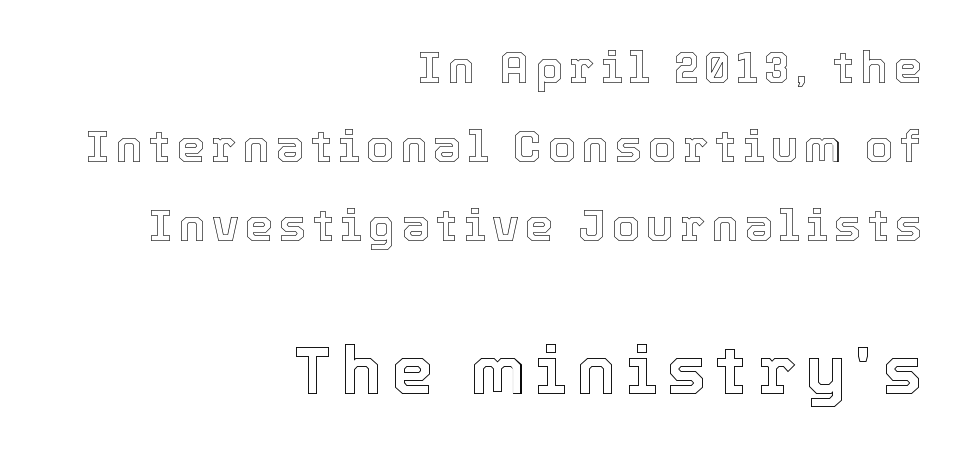
Quick note: underline off. Tall strokes in this sample are plumb rather than angled. Note the varied advance widths — an 'i' is clearly narrower than an 'm'. The compositor pushed each line to the right boundary. Reading top to bottom, the characters get bigger at the block break.
